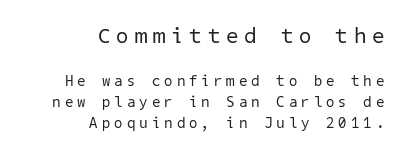
The font is comparable to plain body text, perhaps lighter. One-word summary of the alignment: right. Tracking here is generous; glyphs stand well apart from one another. Only glyphs here, with clear space below each row.
